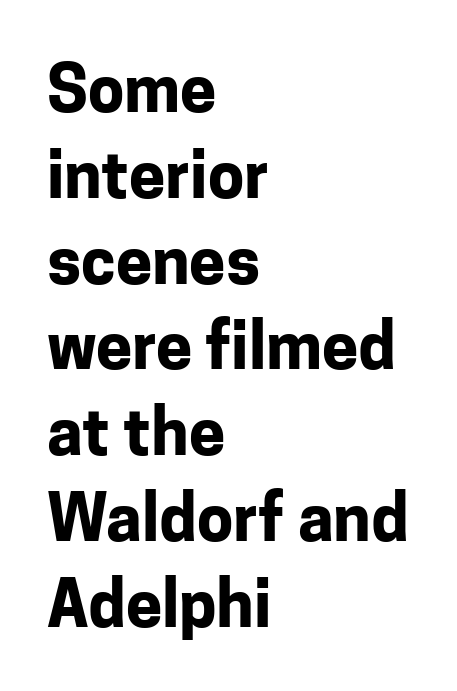
The image shows 65 px bold sans-serif type, upright; set left-aligned, normal line spacing (1.32x), normal letter spacing, not underlined; low stroke contrast and a medium x-height.
